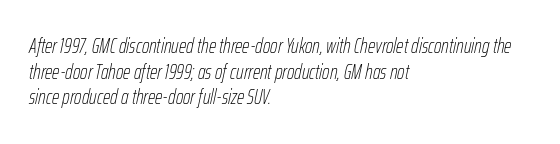
Q: Is the text bold? A: No.
Q: Is the text italic (slanted)? A: Yes, it leans right by about 12 degrees.
Q: Is the text underlined? A: No.
Q: How is the paragraph aligned? A: Left-aligned.
Q: Is the spacing between letters normal or unusually wide? A: Normal.
